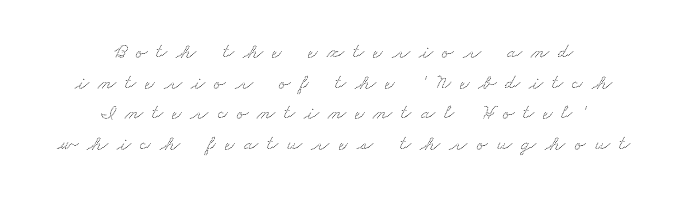
In terms of letterspacing, this is a distinctly airy, spread setting. The designer left line spacing at the default. Bare-footed words on every line. A student would call this center alignment; a typographer would say set centered.
